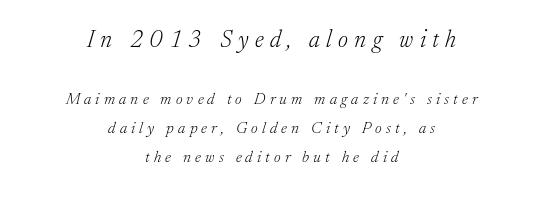
Q: Is the text bold? A: No.
Q: Is the text italic (slanted)? A: Yes, it leans right by about 17 degrees.
Q: Is the text underlined? A: No.
Q: How is the paragraph aligned? A: Centered.
Q: Is the spacing between letters normal or unusually wide? A: Unusually wide.
Q: Which block of text is set in a larger size, the first (top) or the second (bottom)? A: The first (top) one.
